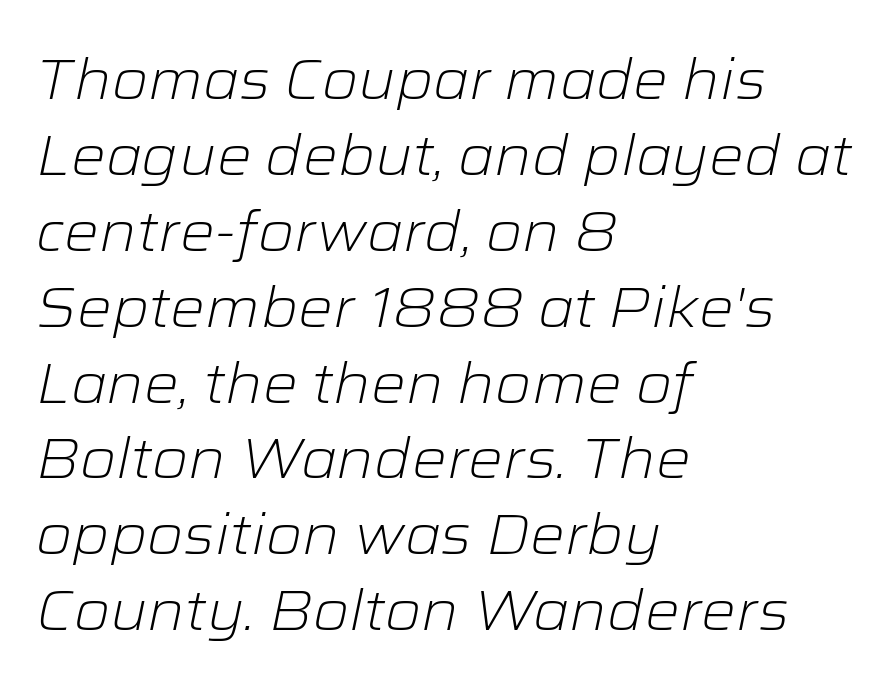
Notice how descenders clear the ascenders below comfortably — that's standard leading. Caption: standard tracking, unaltered. Do the characters align in a grid? No, the font is proportional. Check the space under the baseline: it is left empty. Left-aligned paragraph, ragged on the right.
